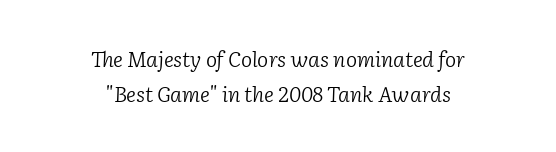
Line starts and ends both wander, symmetrically. The glyphs are unaccompanied by any horizontal stroke below them. It's the slanting kind of type. Each new line begins a customary step beneath the previous one. Does extra space separate the letters? No, they use regular spacing. The font sits on the lighter half of the weight spectrum, regular included.
